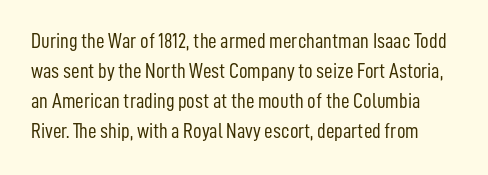
The image shows 21 px text type, upright; set normal line spacing (1.43x), normal letter spacing, not underlined.
